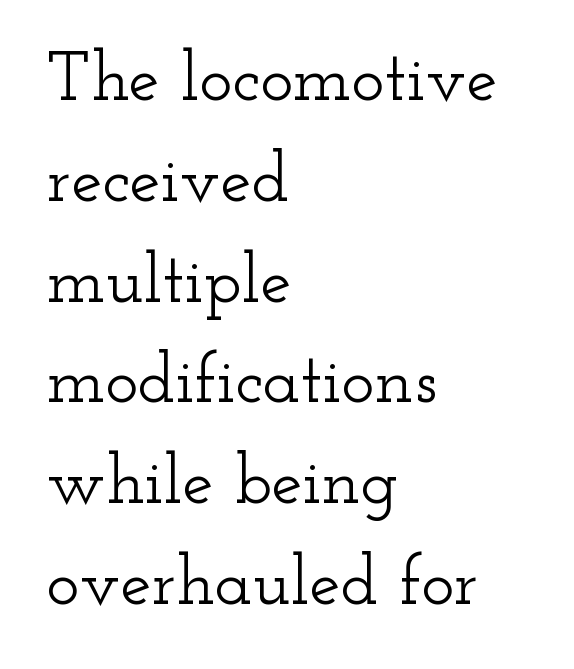
The image shows 70 px wide serif type, upright; set left-aligned, normal line spacing (1.44x), normal letter spacing, not underlined; low stroke contrast and a small x-height.
